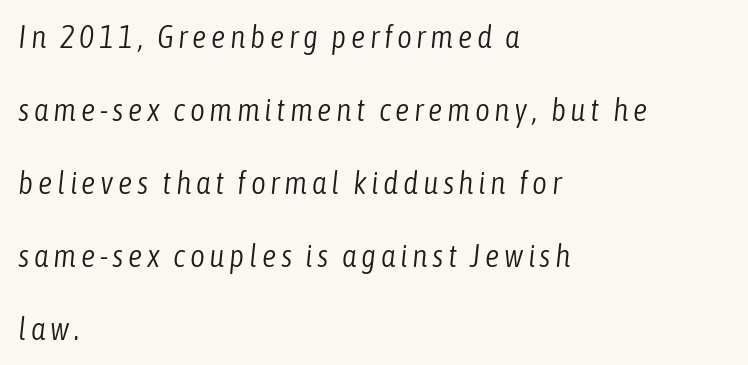
The image shows 32 px light, condensed type, italic (leaning right); set left-aligned, loose line spacing (2.28x), not underlined; low stroke contrast and a medium x-height.
